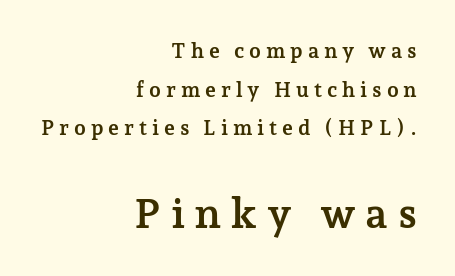
Q: Is the text bold? A: Yes.
Q: Is the text italic (slanted)? A: No, it is upright.
Q: Is the typeface a serif or a sans-serif typeface? A: Serif.
Q: Is the text underlined? A: No.
Q: How is the paragraph aligned? A: Right-aligned.
Q: Is the spacing between letters normal or unusually wide? A: Unusually wide.
Q: Which block of text is set in a larger size, the first (top) or the second (bottom)? A: The second (bottom) one.
Q: Width (condensed, normal, or wide)? A: Normal.
Q: Stroke contrast? A: Low.
Q: x-height? A: Medium.
Q: Monospaced? A: No.
